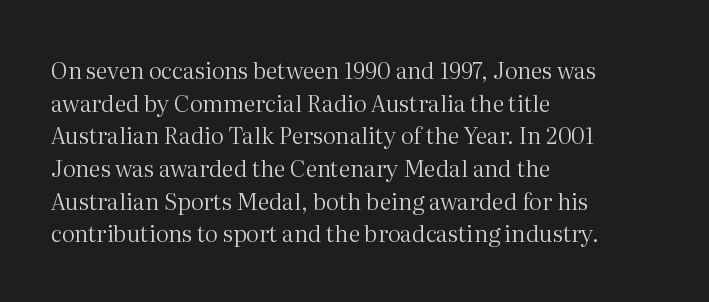
{"italic": "no", "bold": "no", "underline": "no", "align": "left", "line_spacing": "normal", "line_spacing_ratio": 1.42, "letter_spacing": "normal", "letter_spacing_em": 0.0, "glyph_px": 23}
